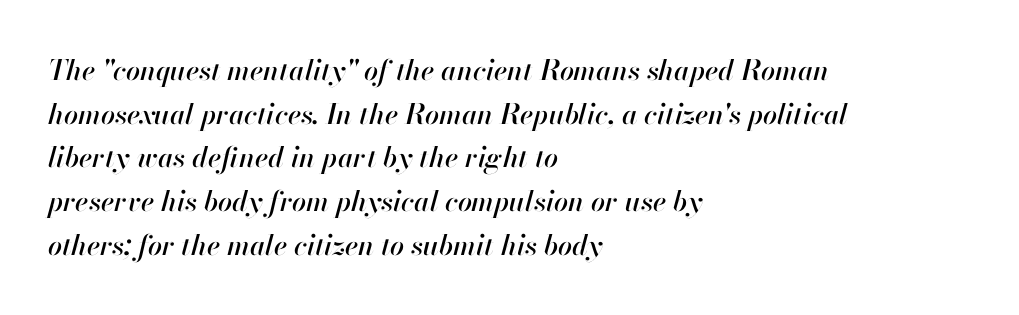
The image shows 28 px text type, italic (leaning right); set left-aligned, normal line spacing (1.56x), normal letter spacing, not underlined; high stroke contrast and a small x-height.
